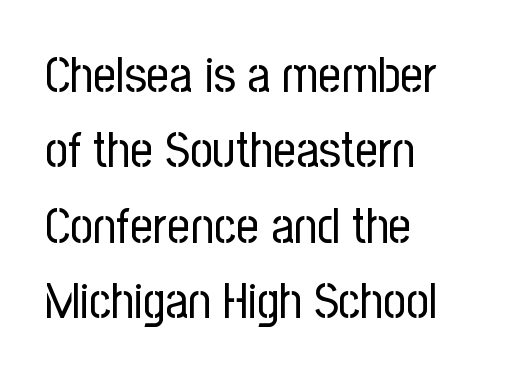
Q: Is the text bold? A: No.
Q: Is the text italic (slanted)? A: No, it is upright.
Q: Is the typeface a serif or a sans-serif typeface? A: Sans-serif.
Q: Is the text underlined? A: No.
Q: How is the paragraph aligned? A: Left-aligned.
Q: Is the spacing between letters normal or unusually wide? A: Normal.
Q: Is the spacing between lines tight, normal or loose? A: Normal.
Q: Width (condensed, normal, or wide)? A: Condensed.
Q: Stroke contrast? A: Low.
Q: x-height? A: Medium.
Q: Monospaced? A: No.
